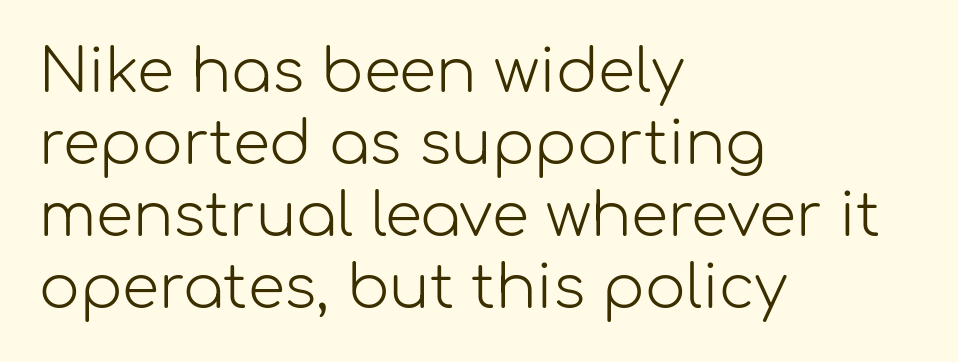
These lines are rendered in a variable-pitch font. Layout note: lines flush left. The weight would be labelled regular, book, light, or lighter still. This rendering leaves character spacing at its baseline value.
